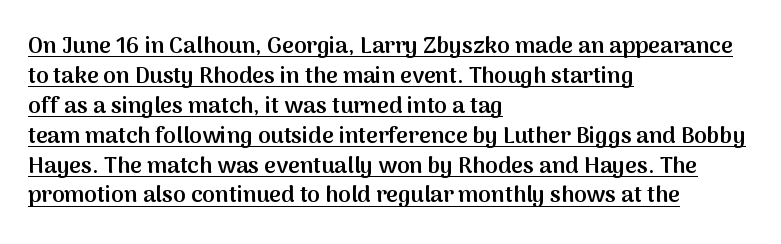
Q: Is the text bold? A: Semi-bold.
Q: Is the text italic (slanted)? A: No, it is upright.
Q: Is the text underlined? A: Yes.
Q: How is the paragraph aligned? A: Left-aligned.
Q: Is the spacing between letters normal or unusually wide? A: Normal.
Q: Is the spacing between lines tight, normal or loose? A: Normal.
